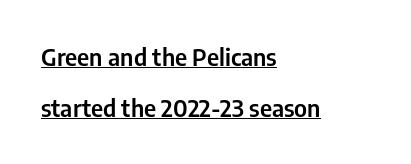
Q: Is the text italic (slanted)? A: No, it is upright.
Q: Is the text underlined? A: Yes.
Q: How is the paragraph aligned? A: Left-aligned.
Q: Is the spacing between letters normal or unusually wide? A: Normal.
Q: Is the spacing between lines tight, normal or loose? A: Loose.
